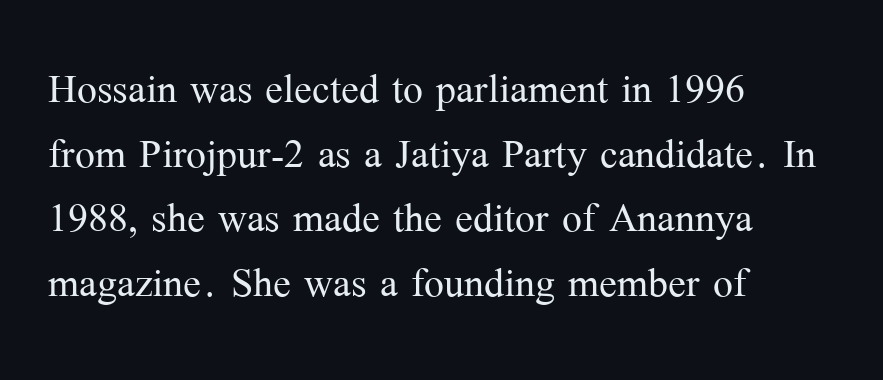
{"serif": "yes", "italic": "no", "bold": "no", "weight": "light", "width": "normal", "stroke_contrast": "medium", "x_height": "medium", "monospaced": "no", "underline": "no", "align": "left", "line_spacing_ratio": 1.22, "letter_spacing": "normal", "letter_spacing_em": 0.0, "glyph_px": 53}
